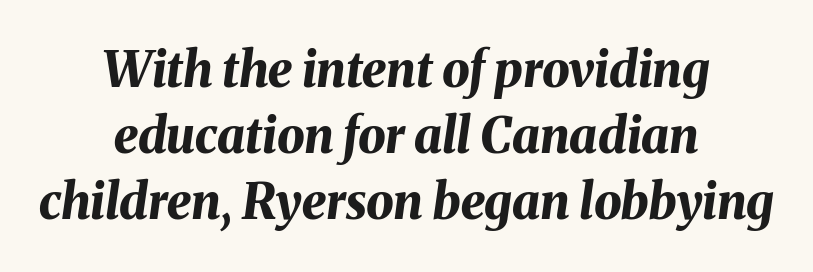
Q: Is the text bold? A: Yes.
Q: Is the text italic (slanted)? A: Yes, it leans right by about 8 degrees.
Q: Is the text underlined? A: No.
Q: How is the paragraph aligned? A: Centered.
Q: Is the spacing between letters normal or unusually wide? A: Normal.
Q: Is the spacing between lines tight, normal or loose? A: Normal.
Q: Width (condensed, normal, or wide)? A: Normal.
Q: Stroke contrast? A: Medium.
Q: x-height? A: Medium.
Q: Monospaced? A: No.
